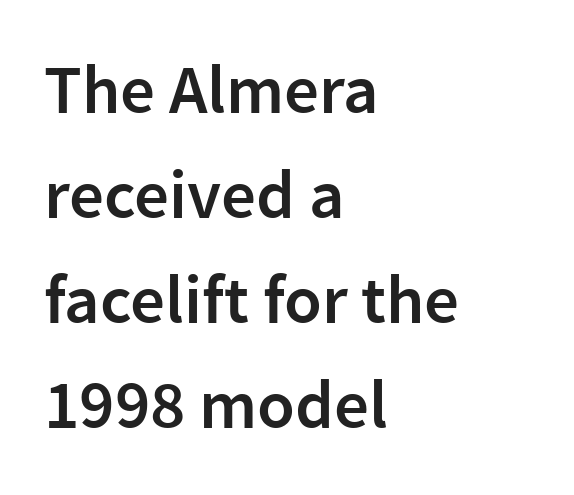
The image shows 69 px semibold sans-serif type, upright; set left-aligned, normal line spacing (1.52x), normal letter spacing, not underlined; low stroke contrast and a medium x-height.
